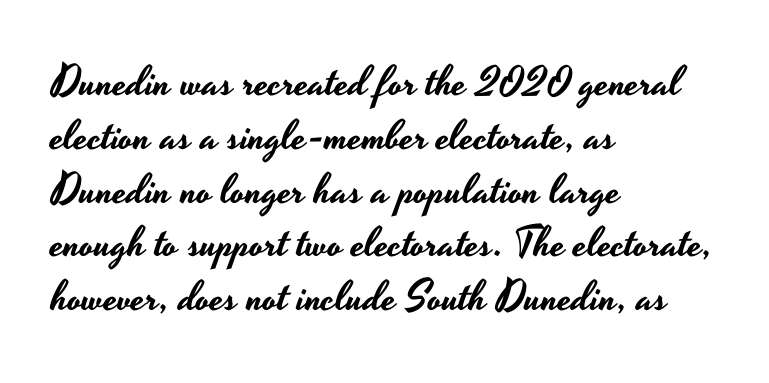
Clear beneath every line of the passage. Leading: standard. These lines stack with their left ends in a neat column. No extra tracking has been applied to these lines.
